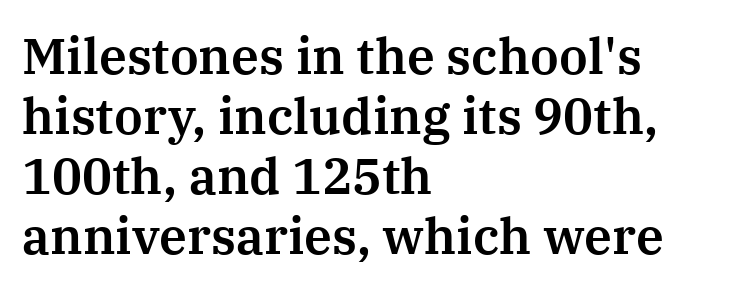
Character widths vary here, with narrow letters taking less room than wide ones. Letters rest on an invisible, unmarked baseline. Tall strokes in this sample are plumb rather than angled. The text block is weighted toward the left margin, trailing off unevenly rightward. Does extra space separate the letters? No, they use regular spacing. A serif font was chosen for this passage.
